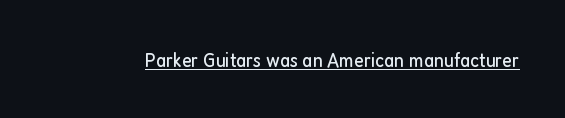
Q: Is the text bold? A: No.
Q: Is the text italic (slanted)? A: No, it is upright.
Q: Is the text underlined? A: Yes.
Q: Is the spacing between letters normal or unusually wide? A: Normal.
